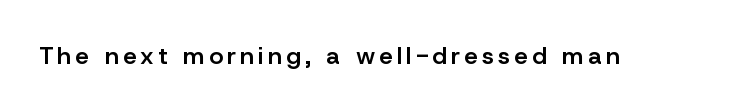
{"italic": "no", "bold": "semi", "underline": "no", "glyph_px": 24}
